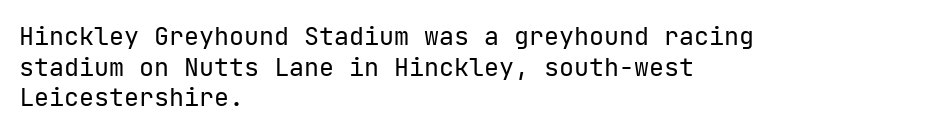
{"italic": "no", "bold": "no", "underline": "no", "align": "left", "line_spacing_ratio": 1.23, "letter_spacing": "normal", "letter_spacing_em": 0.0, "glyph_px": 25}
